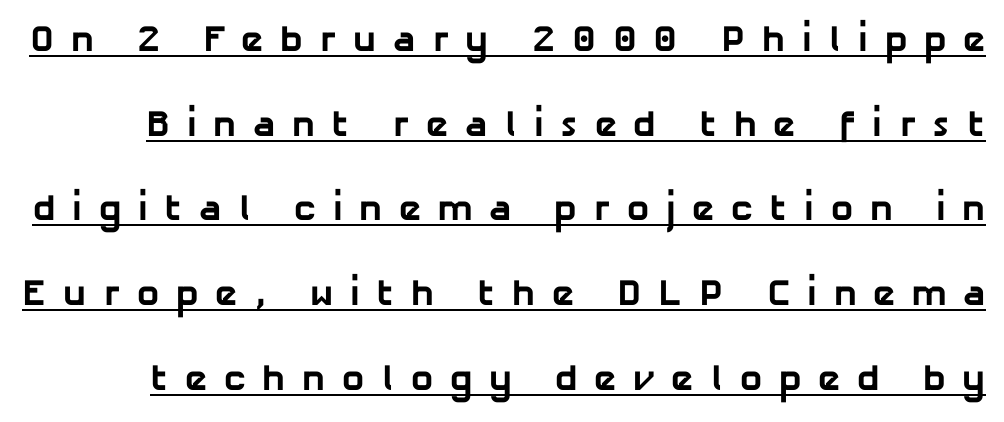
The image shows 37 px bold sans-serif type; set loose line spacing (2.29x), unusually wide letter spacing (+0.45 em), underlined; low stroke contrast and a medium x-height.
